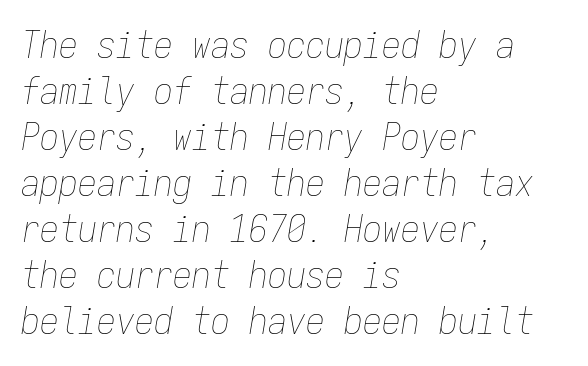
Q: Is the text bold? A: No.
Q: Is the text italic (slanted)? A: Yes, it leans right by about 9 degrees.
Q: Is the text underlined? A: No.
Q: How is the paragraph aligned? A: Left-aligned.
Q: Is the spacing between letters normal or unusually wide? A: Normal.
Q: Width (condensed, normal, or wide)? A: Condensed.
Q: Stroke contrast? A: Low.
Q: x-height? A: Medium.
Q: Monospaced? A: Yes.
